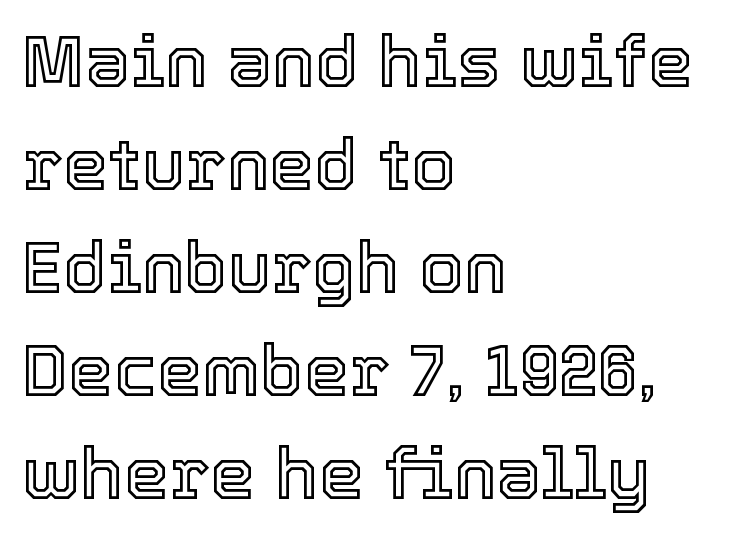
{"italic": "no", "width": "normal", "x_height": "medium", "monospaced": "no", "underline": "no", "align": "left", "line_spacing": "normal", "line_spacing_ratio": 1.43, "letter_spacing": "normal", "letter_spacing_em": 0.0, "glyph_px": 72}
